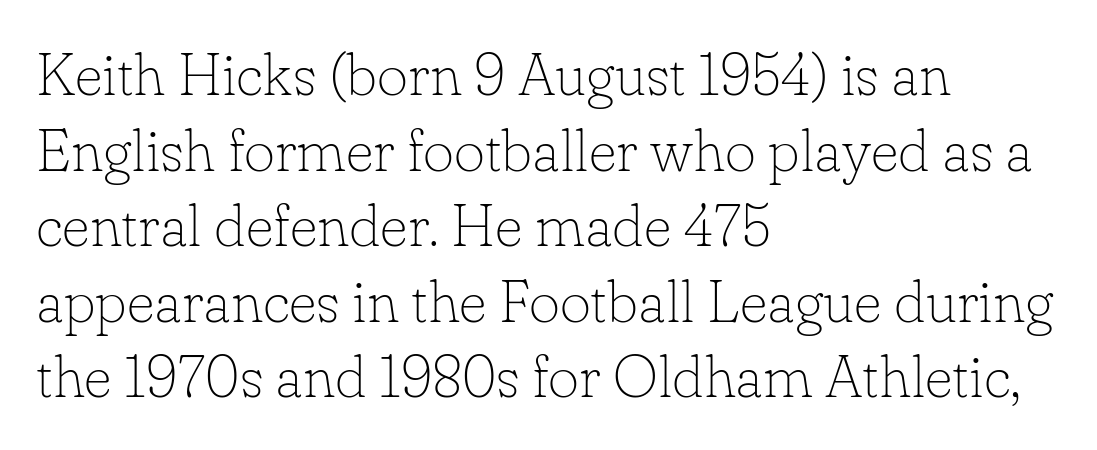
The image shows 60 px thin serif type, upright; set left-aligned, normal line spacing (1.26x), normal letter spacing, not underlined; low stroke contrast and a small x-height.
